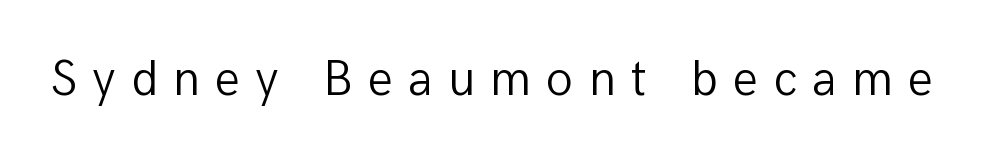
Stems here are at most as thick as an everyday book face. The rendering uses natural spacing where letterforms have individual widths. Characters remain perfectly vertical along every line. Regarding serifs, this sample does without them. Just letters on the line, the space beneath them empty. Loose tracking; the words dissolve into strings of separated letters.
